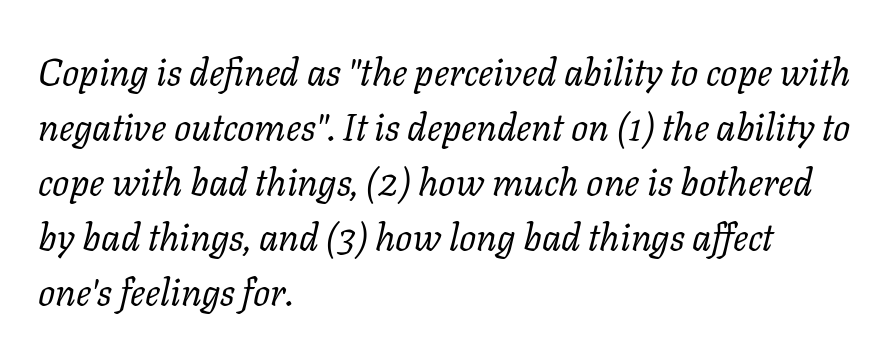
Q: Is the text bold? A: No.
Q: Is the text italic (slanted)? A: Yes, it leans right by about 11 degrees.
Q: Is the typeface a serif or a sans-serif typeface? A: Serif.
Q: Is the text underlined? A: No.
Q: How is the paragraph aligned? A: Left-aligned.
Q: Is the spacing between letters normal or unusually wide? A: Normal.
Q: Is the spacing between lines tight, normal or loose? A: Normal.
Q: Width (condensed, normal, or wide)? A: Normal.
Q: Stroke contrast? A: Low.
Q: x-height? A: Medium.
Q: Monospaced? A: No.
